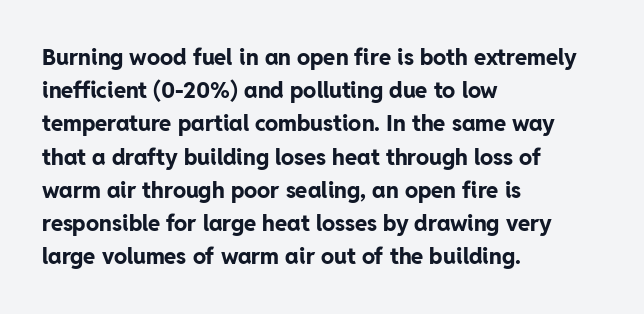
Leading matches the norm, producing a regular column. The area under the type is left untouched. Does extra space separate the letters? No, they use regular spacing. These lines were composed using upright roman letters.
